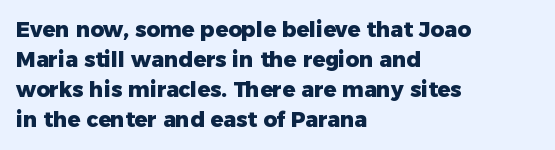
Q: Is the text bold? A: Yes.
Q: Is the text italic (slanted)? A: No, it is upright.
Q: Is the text underlined? A: No.
Q: How is the paragraph aligned? A: Left-aligned.
Q: Is the spacing between letters normal or unusually wide? A: Normal.
Q: Is the spacing between lines tight, normal or loose? A: Normal.
